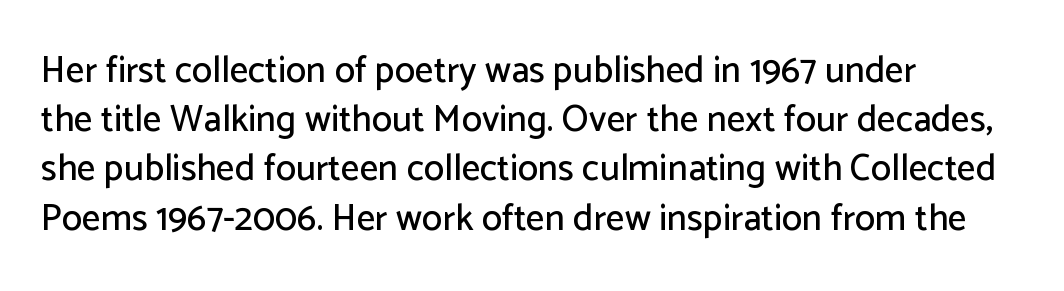
The paragraph has a hard left edge and a soft right edge. The letters advance in unequal steps, a hallmark of proportional type. Honestly, there is no underline to notice here at all. Does extra space separate the letters? No, they use regular spacing. Line spacing here is normal. A sans-serif font was chosen for this passage.
